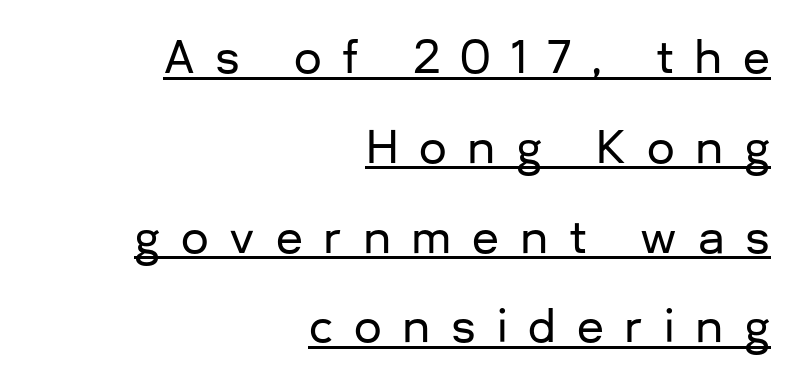
A typesetter would call this proportional, since set widths differ per character. The face used here is a sans, in the tradition of grotesques and geometrics. This rendering features underlined lettering. Quick note: not italic, upright. One glance says open: line gaps are wider than usual.
